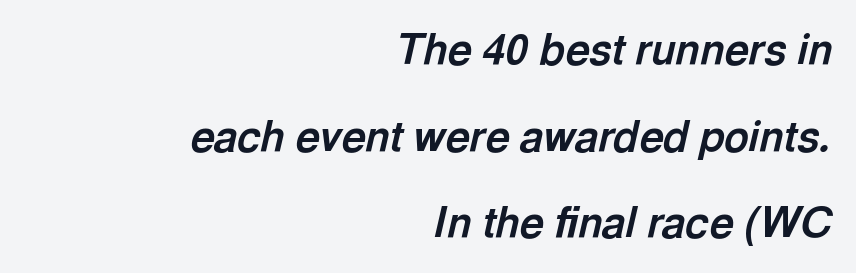
Interline gaps are noticeably wide in this sample. Letter spacing: default. Each letter keeps its own natural width here, so spacing adapts to shape. In terms of weight, the rendering is a true, heavy bold. Descenders are the only things crossing below the line. This sample uses an oblique cut, with every glyph tilted off the vertical.
